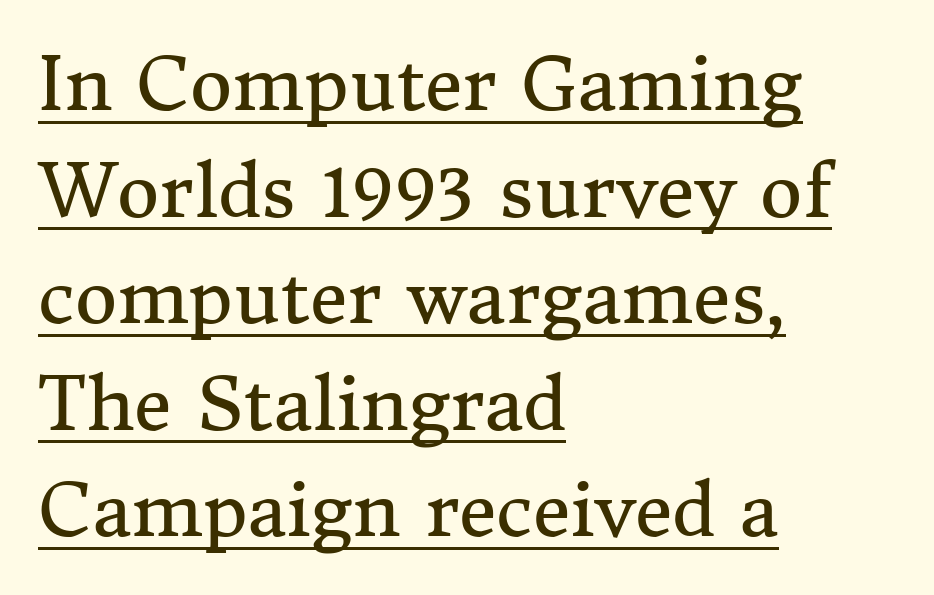
The image shows 73 px regular-weight serif type, upright; set left-aligned, normal line spacing (1.46x), normal letter spacing, underlined; medium stroke contrast and a medium x-height.
